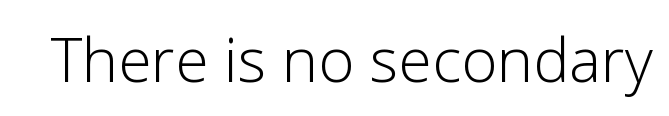
The image shows 61 px light sans-serif type, upright; set normal letter spacing, not underlined; low stroke contrast and a medium x-height.
